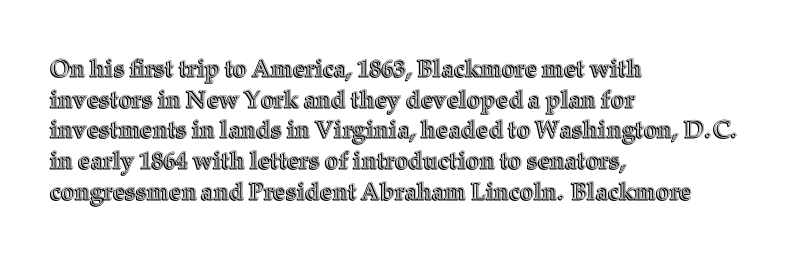
Q: Is the text italic (slanted)? A: No, it is upright.
Q: Is the text underlined? A: No.
Q: How is the paragraph aligned? A: Left-aligned.
Q: Is the spacing between letters normal or unusually wide? A: Normal.
Q: Is the spacing between lines tight, normal or loose? A: Normal.
